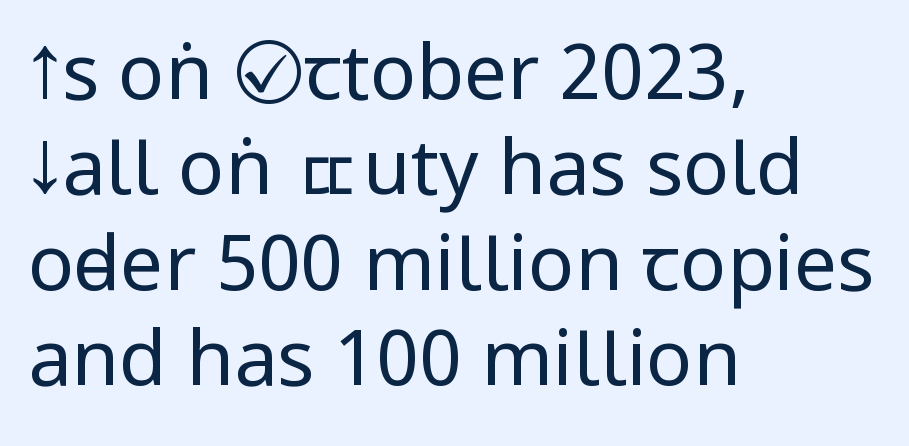
The paragraph shown leans on its left margin. A roman cut, with each character standing at attention. Vertical stems look standard width or narrower in stroke. Here the glyphs are tracked normally, forming tight word shapes.
